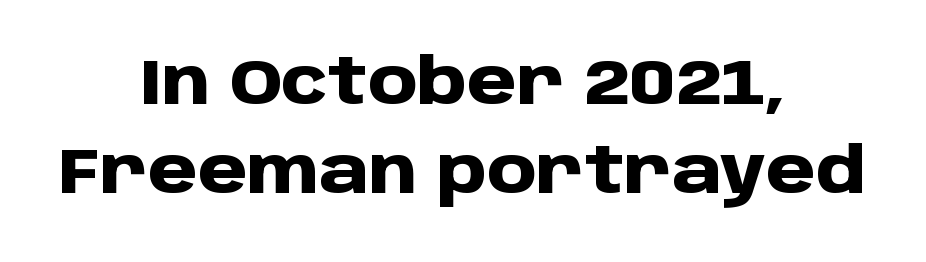
The space directly below the letters is spotless. You can tell it's not italic because the verticals are truly vertical. Varying glyph widths throughout — classic text-font behaviour. The rendering uses a bold face; every stroke is thick and dark. Where is the straight margin? There isn't one; the lines are centered.
